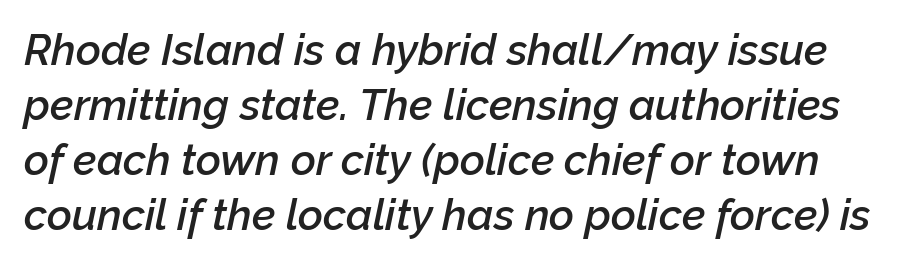
Whoever set this chose a conventional vertical rhythm. Here the designer chose a conventional face with non-uniform glyph widths. There's an unmistakable incline to the writing here. This sample uses plain, unmodified letter spacing.
